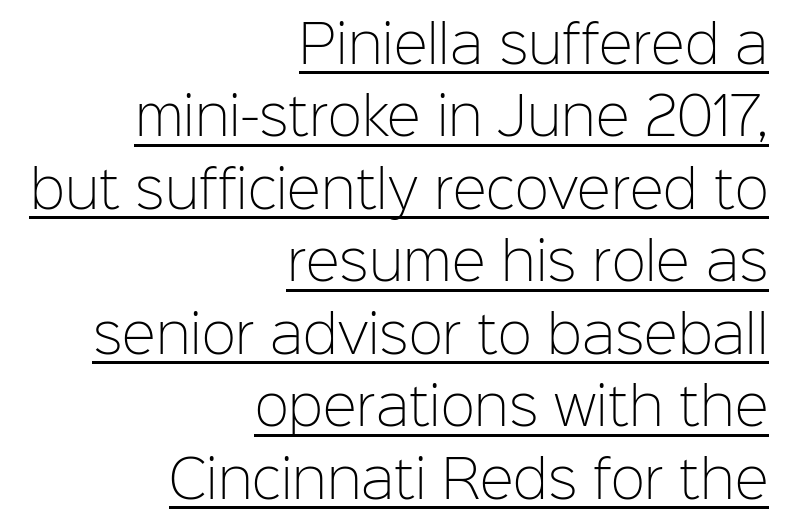
Q: Is the text bold? A: No.
Q: Is the text italic (slanted)? A: No, it is upright.
Q: Is the typeface a serif or a sans-serif typeface? A: Sans-serif.
Q: Is the text underlined? A: Yes.
Q: How is the paragraph aligned? A: Right-aligned.
Q: Is the spacing between letters normal or unusually wide? A: Normal.
Q: Is the spacing between lines tight, normal or loose? A: Normal.
Q: Width (condensed, normal, or wide)? A: Normal.
Q: Stroke contrast? A: Low.
Q: x-height? A: Medium.
Q: Monospaced? A: No.
